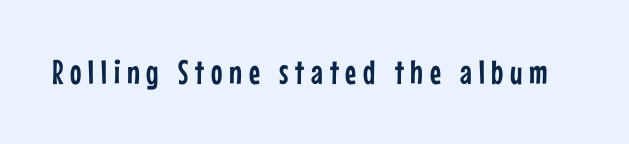
Character widths vary here, with narrow letters taking less room than wide ones. Posture: straight, roman, zero tilt. In terms of letterspacing, this is a distinctly airy, spread setting. Descenders hang freely into open space. Check where the strokes stop: nothing finishes them off — pure sans.
